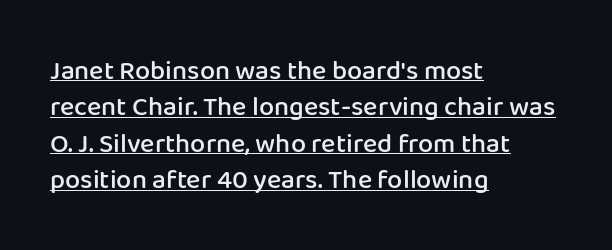
Reading down the block, your eye returns to a fixed left position each line. Is the letter spacing exaggerated? No — it looks like the ordinary default. Ordinary non-slanted type is in use. Typographic density is moderately raised because the face is semibold. The vertical gap from one line to the next is medium.
